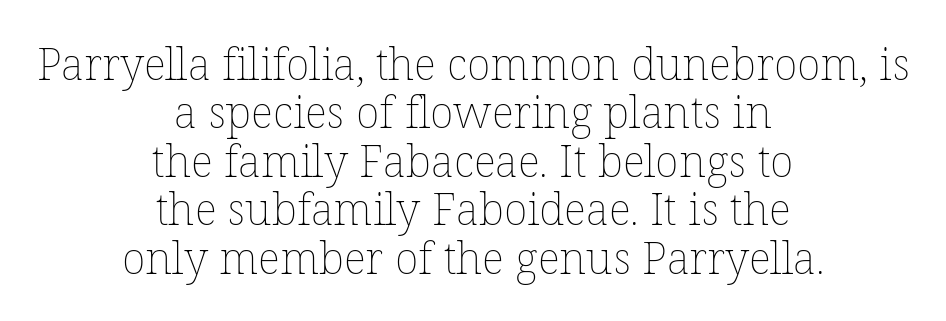
The image shows 44 px thin type, upright; set centered, tight line spacing (1.1x), normal letter spacing, not underlined; low stroke contrast and a medium x-height.
